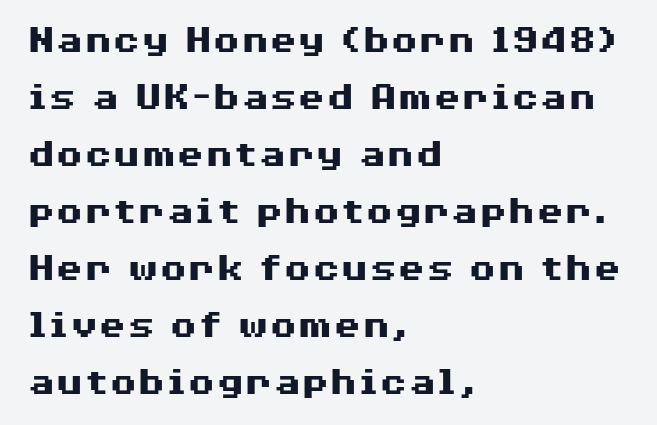
Q: Is the text bold? A: Yes.
Q: Is the text italic (slanted)? A: No, it is upright.
Q: Is the typeface a serif or a sans-serif typeface? A: Sans-serif.
Q: Is the text underlined? A: No.
Q: How is the paragraph aligned? A: Left-aligned.
Q: Is the spacing between letters normal or unusually wide? A: Normal.
Q: Is the spacing between lines tight, normal or loose? A: Normal.
Q: Width (condensed, normal, or wide)? A: Wide.
Q: Stroke contrast? A: Medium.
Q: x-height? A: Medium.
Q: Monospaced? A: No.
